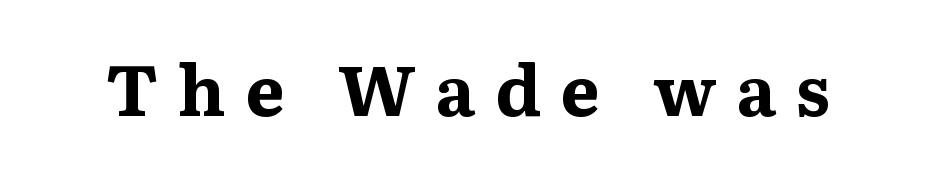
Character widths vary here, with narrow letters taking less room than wide ones. Are there feet on the stems? There are — it's a serif. Compared with an ordinary text face, these strokes are far heavier — a full bold. Plain, unruled lines of type. The gaps between neighbouring characters are conspicuously large.
